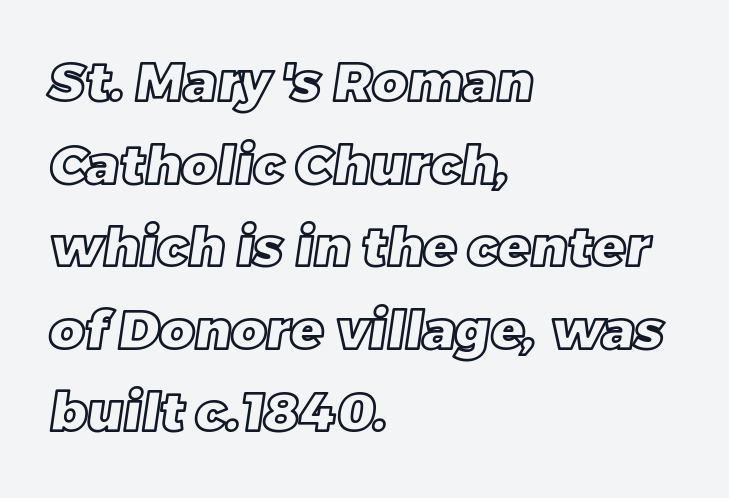
Descenders hang freely into open space. If you measured baseline to baseline, you'd find a middling distance. This sample has the flowing, uneven cadence of proportional lettering. Which margin do the lines hug? The left one — the right edge is uneven. Honestly, the letter spacing is just normal — you wouldn't notice it.
